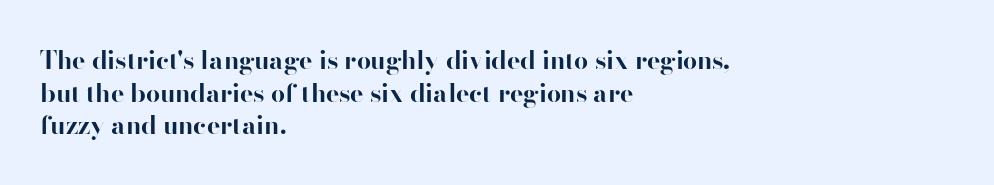
{"italic": "no", "bold": "yes", "underline": "no", "align": "left", "line_spacing": "normal", "line_spacing_ratio": 1.31, "letter_spacing": "normal", "letter_spacing_em": 0.0, "glyph_px": 25}
